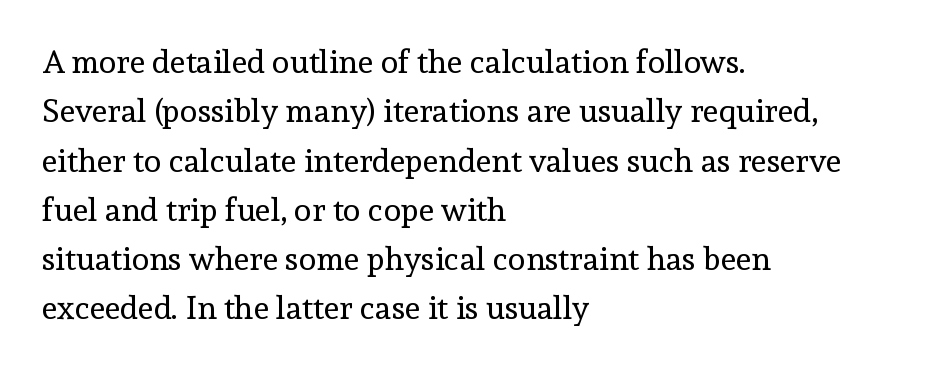
The space directly below the letters is spotless. The text block is weighted toward the left margin, trailing off unevenly rightward. Letters have the restrained weight of plain body copy at most. Notice how the stems are strictly vertical — no italics here. The lines sit at an ordinary, default distance from one another.
